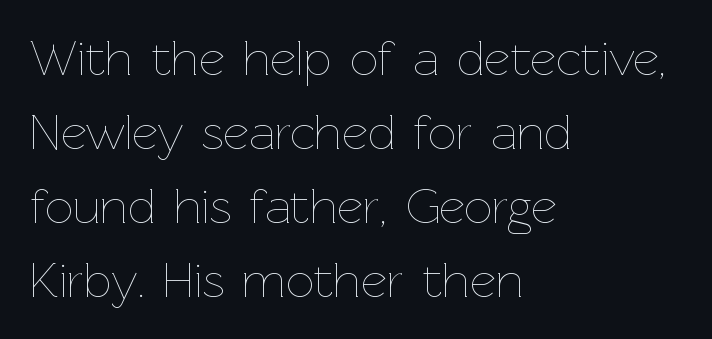
You could call the tracking neutral — neither tight nor loose. Evenly set lines give the paragraph a standard silhouette. These lines are set flush left with a ragged right edge. Rendered with straight, roman letterforms. Character widths vary here, with narrow letters taking less room than wide ones. Unmarked baselines from the first word to the last.
